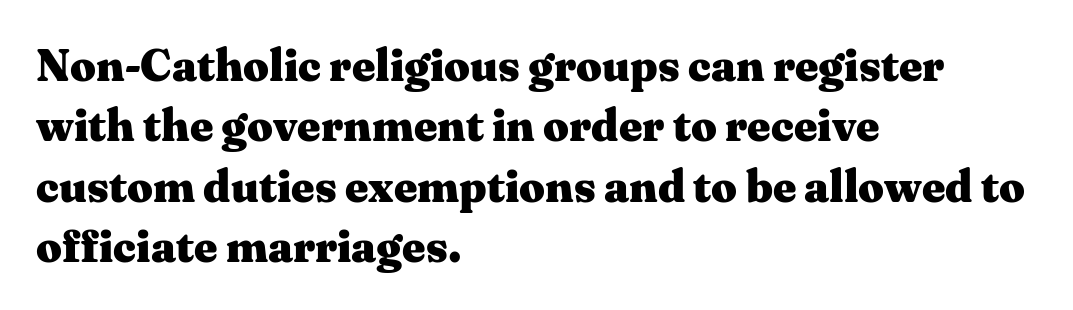
Q: Is the text bold? A: Yes.
Q: Is the text italic (slanted)? A: No, it is upright.
Q: Is the typeface a serif or a sans-serif typeface? A: Serif.
Q: Is the text underlined? A: No.
Q: How is the paragraph aligned? A: Left-aligned.
Q: Is the spacing between letters normal or unusually wide? A: Normal.
Q: Is the spacing between lines tight, normal or loose? A: Normal.
Q: Width (condensed, normal, or wide)? A: Wide.
Q: Stroke contrast? A: Medium.
Q: x-height? A: Medium.
Q: Monospaced? A: No.
